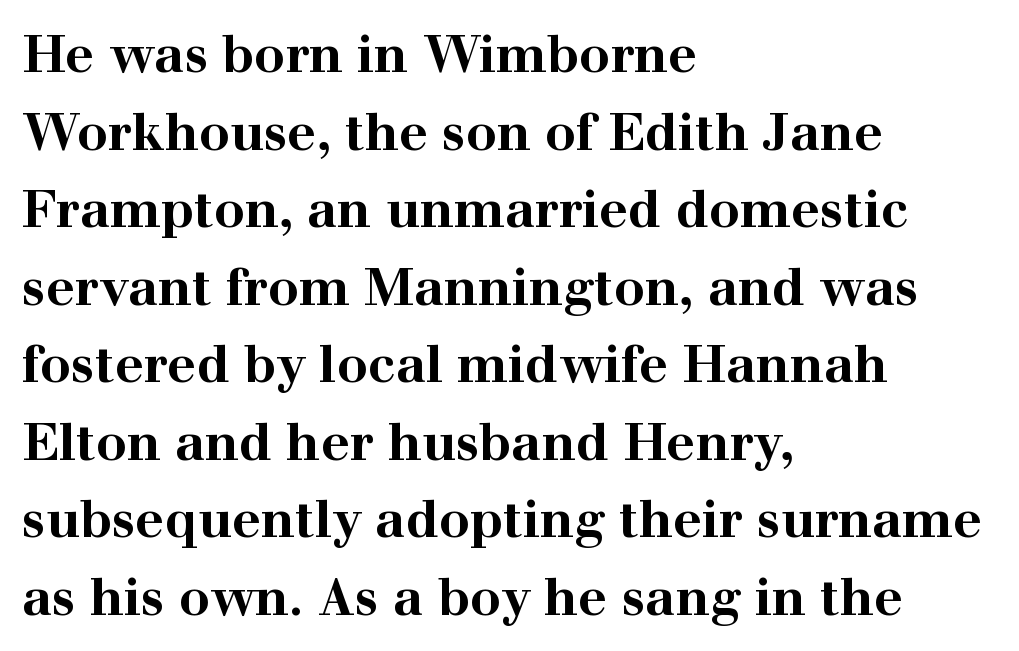
Q: Is the text bold? A: Yes.
Q: Is the text italic (slanted)? A: No, it is upright.
Q: Is the typeface a serif or a sans-serif typeface? A: Serif.
Q: Is the text underlined? A: No.
Q: How is the paragraph aligned? A: Left-aligned.
Q: Is the spacing between letters normal or unusually wide? A: Normal.
Q: Is the spacing between lines tight, normal or loose? A: Normal.
Q: Width (condensed, normal, or wide)? A: Wide.
Q: Stroke contrast? A: High.
Q: x-height? A: Medium.
Q: Monospaced? A: No.
